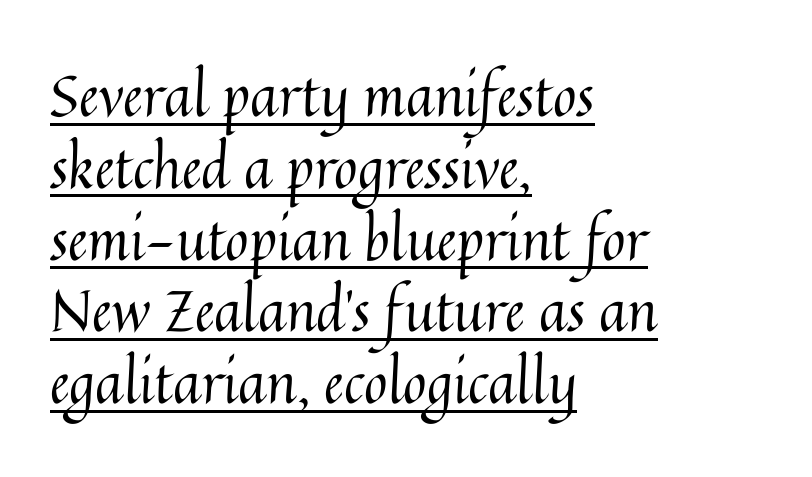
The typesetter chose a ragged-right arrangement here. Look at the tracking — it's just the regular setting, nothing added. Students, observe the line beneath the letters — that is underlining. A normal amount of white space separates one row of letters from the next. The weight tops out at a normal text grade.
